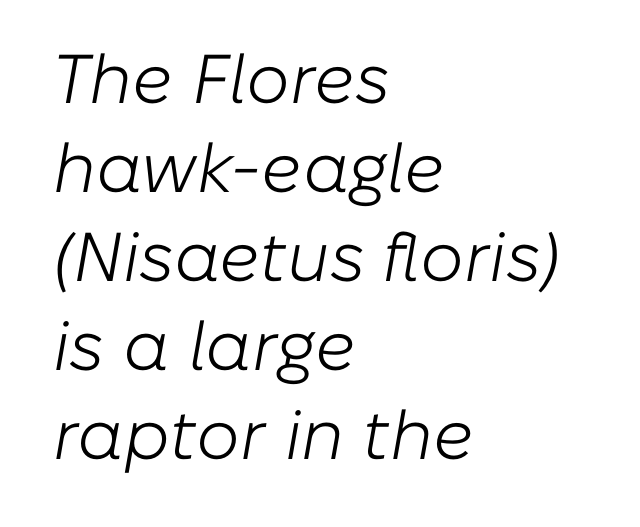
The image shows 69 px light type, italic (leaning right); set left-aligned, normal line spacing (1.29x), normal letter spacing, not underlined; low stroke contrast and a medium x-height.
